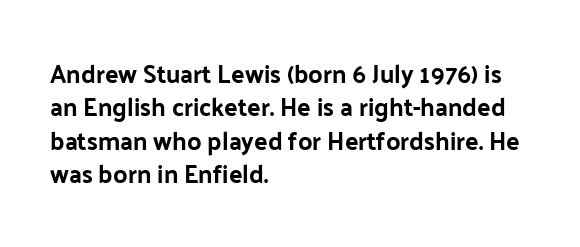
The image shows 25 px bold type, upright; set left-aligned, normal line spacing (1.34x), normal letter spacing, not underlined.
